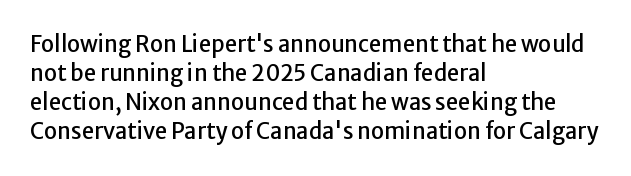
It's the straight-up-and-down kind of type. The horizontal fit of the characters is conventional and even. These lines are set flush left with a ragged right edge. Glance below the letters and you will spot only blank space.
